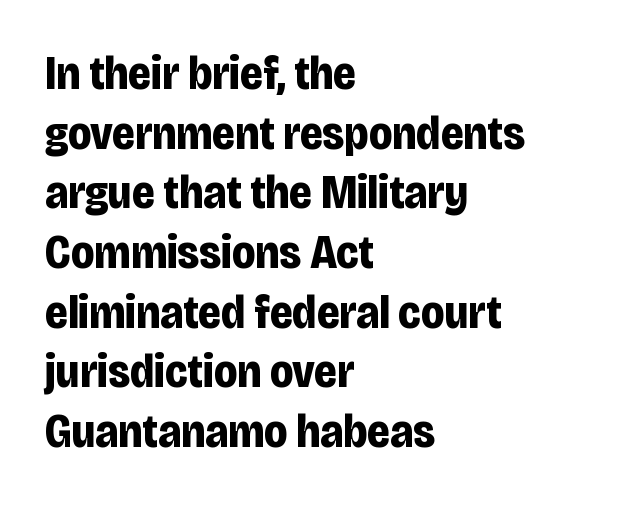
The image shows 47 px bold, condensed sans-serif type, upright; set left-aligned, normal line spacing (1.27x), normal letter spacing, not underlined; low stroke contrast and a large x-height.
